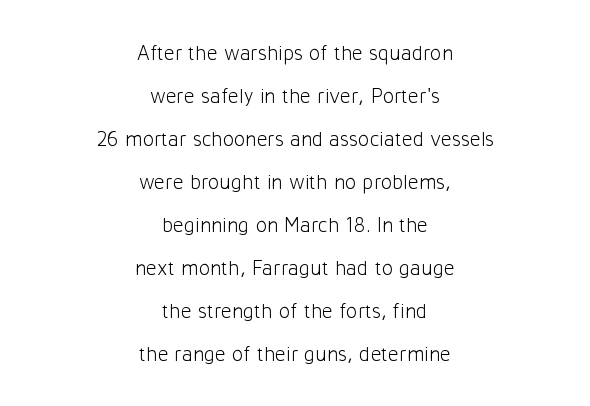
Q: Is the text bold? A: No.
Q: Is the text italic (slanted)? A: No, it is upright.
Q: Is the text underlined? A: No.
Q: How is the paragraph aligned? A: Centered.
Q: Is the spacing between letters normal or unusually wide? A: Normal.
Q: Is the spacing between lines tight, normal or loose? A: Loose.
